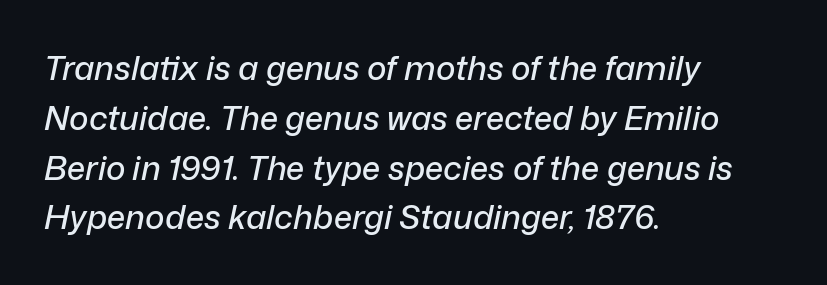
Q: Is the text italic (slanted)? A: Yes, it leans right by about 12 degrees.
Q: Is the text underlined? A: No.
Q: How is the paragraph aligned? A: Left-aligned.
Q: Is the spacing between letters normal or unusually wide? A: Normal.
Q: Is the spacing between lines tight, normal or loose? A: Normal.
Q: Width (condensed, normal, or wide)? A: Normal.
Q: Stroke contrast? A: Low.
Q: x-height? A: Medium.
Q: Monospaced? A: No.
